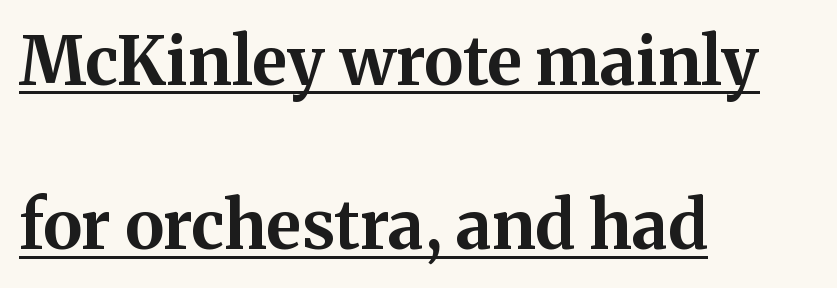
Q: Is the text bold? A: Yes.
Q: Is the text italic (slanted)? A: No, it is upright.
Q: Is the typeface a serif or a sans-serif typeface? A: Serif.
Q: Is the text underlined? A: Yes.
Q: How is the paragraph aligned? A: Left-aligned.
Q: Is the spacing between letters normal or unusually wide? A: Normal.
Q: Is the spacing between lines tight, normal or loose? A: Loose.
Q: Width (condensed, normal, or wide)? A: Normal.
Q: Stroke contrast? A: Medium.
Q: x-height? A: Medium.
Q: Monospaced? A: No.
